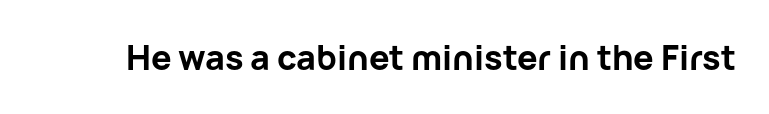
{"serif": "no", "italic": "no", "bold": "yes", "weight": "bold", "width": "normal", "stroke_contrast": "low", "x_height": "medium", "monospaced": "no", "underline": "no", "letter_spacing": "normal", "letter_spacing_em": 0.0, "glyph_px": 34}
